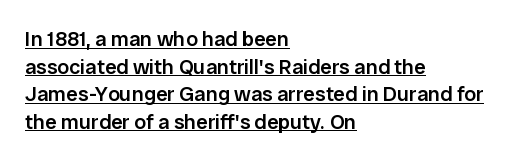
The image shows 21 px text type, upright; set left-aligned, normal line spacing (1.31x), normal letter spacing, underlined.
